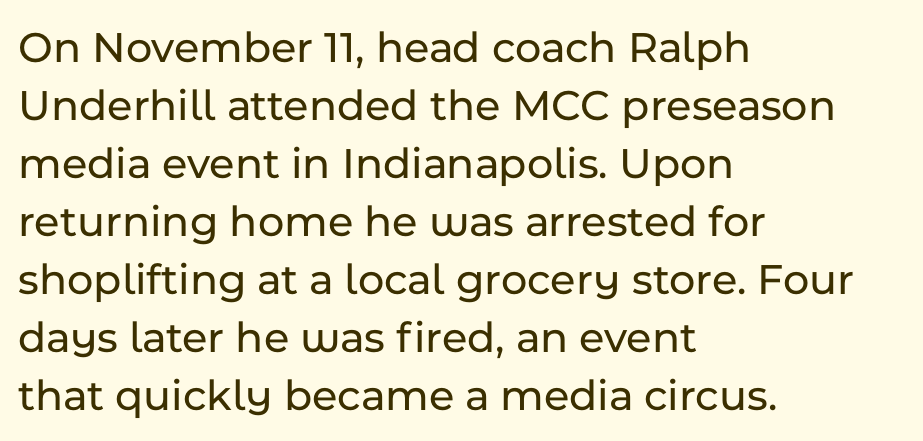
Q: Is the text italic (slanted)? A: No, it is upright.
Q: Is the typeface a serif or a sans-serif typeface? A: Sans-serif.
Q: Is the text underlined? A: No.
Q: How is the paragraph aligned? A: Left-aligned.
Q: Is the spacing between letters normal or unusually wide? A: Normal.
Q: Is the spacing between lines tight, normal or loose? A: Normal.
Q: Width (condensed, normal, or wide)? A: Normal.
Q: Stroke contrast? A: Low.
Q: x-height? A: Medium.
Q: Monospaced? A: No.
